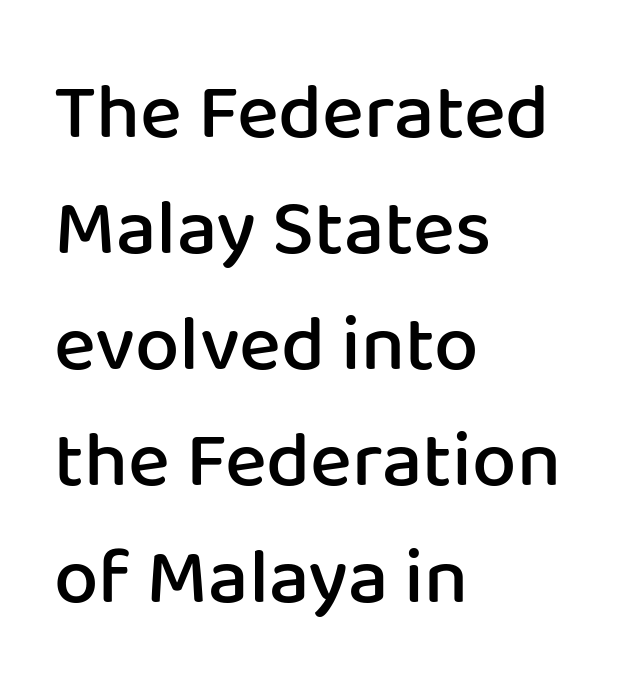
Note the varied advance widths — an 'i' is clearly narrower than an 'm'. These lines are set flush left with a ragged right edge. Type style note: lacks serifs. Is the letter spacing exaggerated? No — it looks like the ordinary default. Each new line begins a customary step beneath the previous one.
